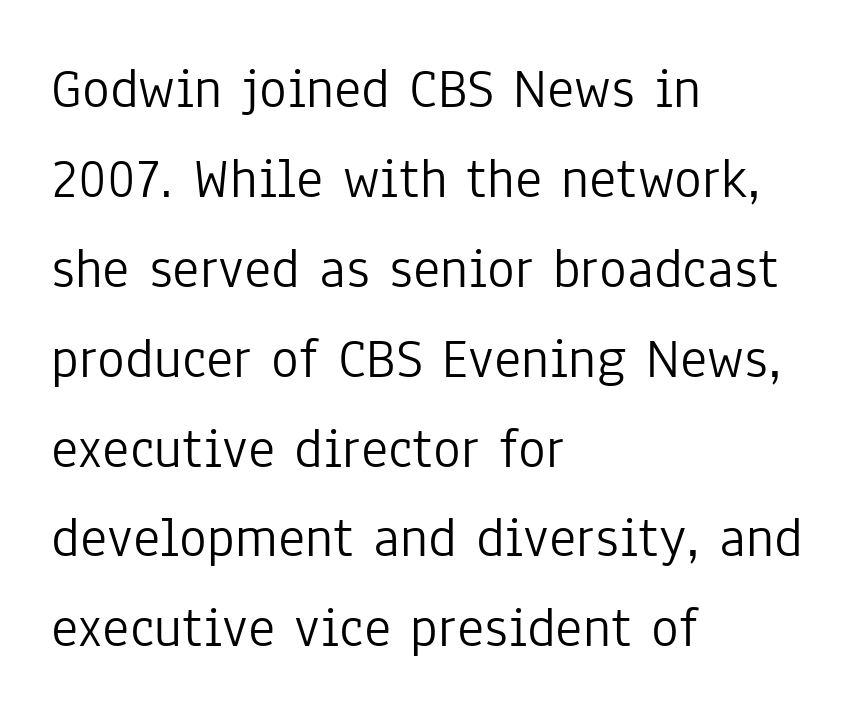
Q: Is the text bold? A: No.
Q: Is the text italic (slanted)? A: No, it is upright.
Q: Is the typeface a serif or a sans-serif typeface? A: Sans-serif.
Q: Is the text underlined? A: No.
Q: How is the paragraph aligned? A: Left-aligned.
Q: Is the spacing between letters normal or unusually wide? A: Normal.
Q: Is the spacing between lines tight, normal or loose? A: Normal.
Q: Width (condensed, normal, or wide)? A: Condensed.
Q: Stroke contrast? A: Low.
Q: x-height? A: Medium.
Q: Monospaced? A: No.
